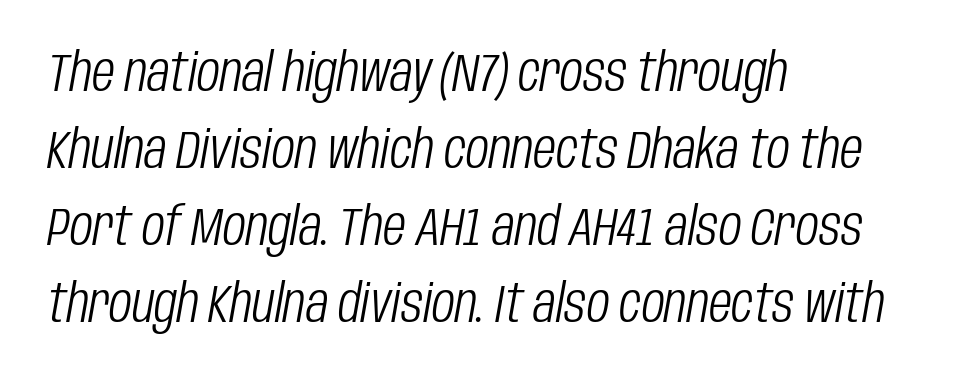
The image shows 53 px light, condensed type, italic (leaning right); set left-aligned, normal line spacing (1.45x), normal letter spacing, not underlined; low stroke contrast and a large x-height.
